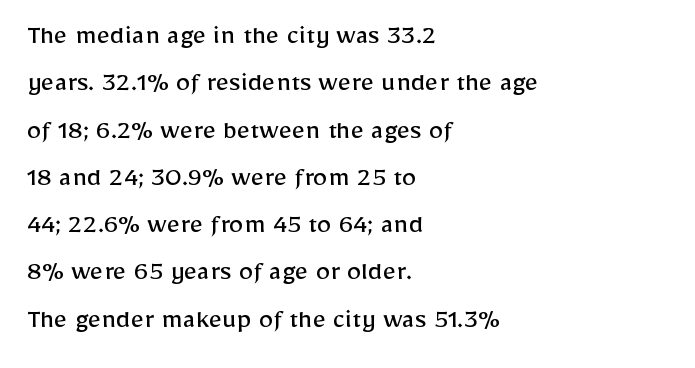
Caption: standard tracking, unaltered. A typesetter would mark this as roman, not italic. Notice how the passage keeps a crisp vertical edge on the left only. Weight: not bold — regular or lighter. Nobody drew a line under any word here. The letters advance in unequal steps, a hallmark of proportional type.
